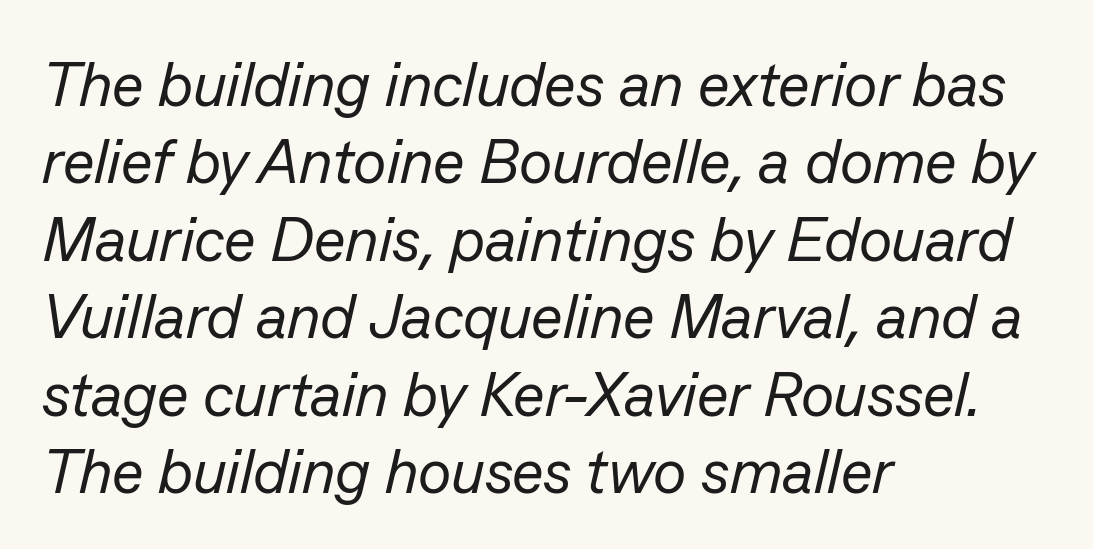
Q: Is the text bold? A: No.
Q: Is the text italic (slanted)? A: Yes, it leans right by about 13 degrees.
Q: Is the text underlined? A: No.
Q: How is the paragraph aligned? A: Left-aligned.
Q: Is the spacing between letters normal or unusually wide? A: Normal.
Q: Is the spacing between lines tight, normal or loose? A: Normal.
Q: Width (condensed, normal, or wide)? A: Normal.
Q: Stroke contrast? A: Low.
Q: x-height? A: Medium.
Q: Monospaced? A: No.
